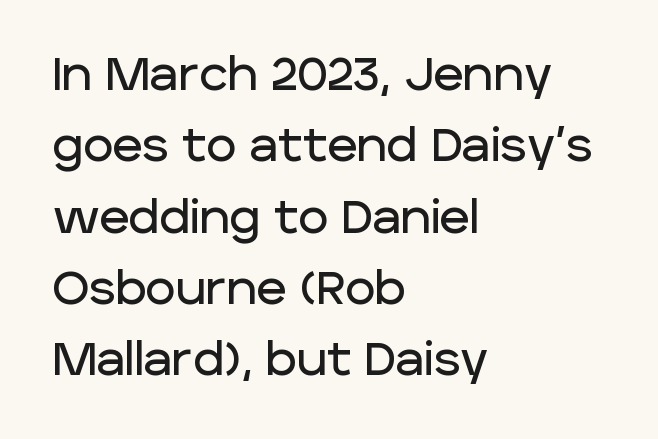
The image shows 46 px sans-serif type, upright; set left-aligned, normal line spacing (1.55x), normal letter spacing, not underlined; low stroke contrast and a large x-height.
